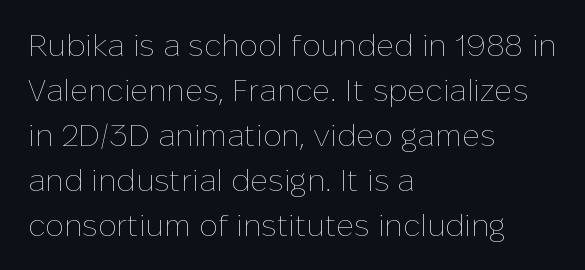
{"italic": "no", "bold": "no", "weight": "thin", "width": "normal", "stroke_contrast": "low", "x_height": "medium", "monospaced": "no", "underline": "no", "align": "left", "line_spacing": "normal", "line_spacing_ratio": 1.45, "letter_spacing": "normal", "letter_spacing_em": 0.0, "glyph_px": 31}
